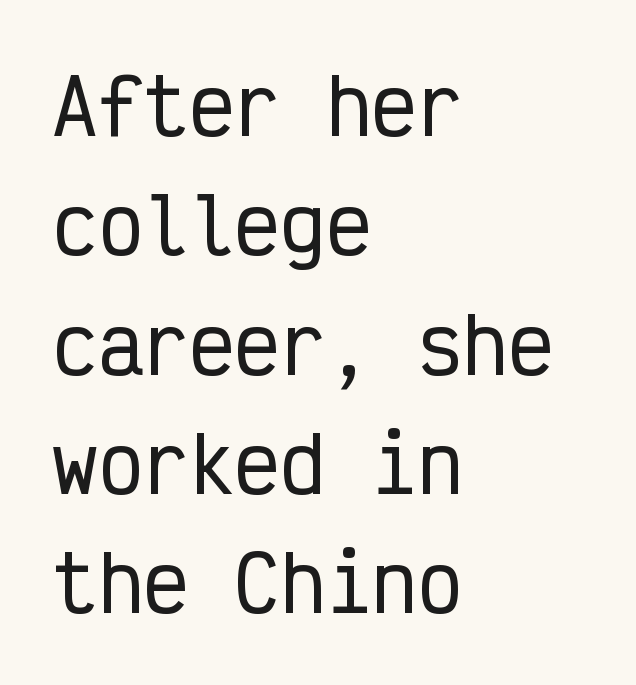
The passage shown has conventional tracking throughout. Every character here occupies the same horizontal width, giving the sample a typewriter-like rhythm. Notice how descenders clear the ascenders below comfortably — that's standard leading. Where is the straight margin? On the left.
